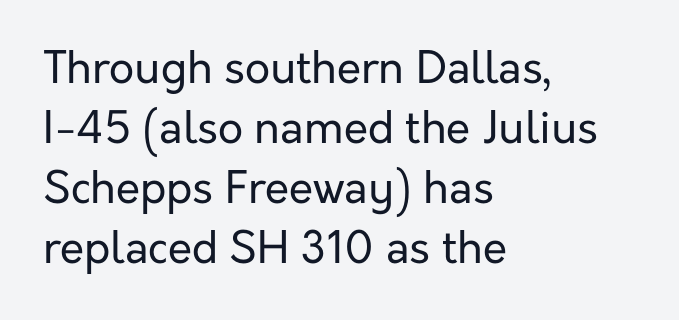
The typeface chosen for these lines omits serifs. The space beneath each line is pristine and unruled. The letterforms sit at book weight or below. Spacing verdict: proportional, widths tailored to each character. Nothing unusual about the tracking: characters are spaced as the font intends.
